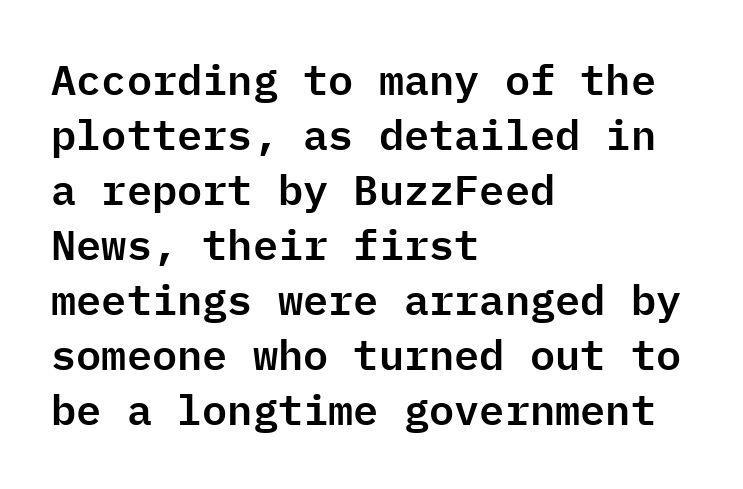
The image shows 42 px sans-serif type, upright, monospaced; set left-aligned, normal line spacing (1.31x), normal letter spacing, not underlined; low stroke contrast and a medium x-height.
